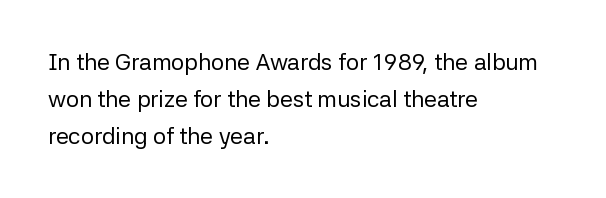
Q: Is the text bold? A: No.
Q: Is the text italic (slanted)? A: No, it is upright.
Q: Is the text underlined? A: No.
Q: How is the paragraph aligned? A: Left-aligned.
Q: Is the spacing between letters normal or unusually wide? A: Normal.
Q: Is the spacing between lines tight, normal or loose? A: Normal.
